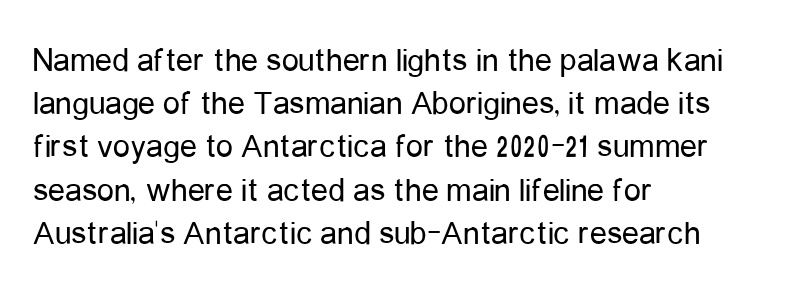
The rag falls on the right side of this text block. In terms of leading, this rendering sits right in the middle. The passage shown has conventional tracking throughout. Tall strokes in this sample are plumb rather than angled.
